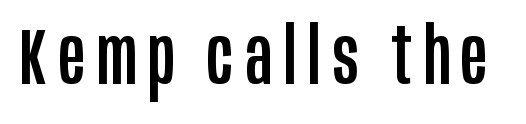
Check under the words: just untouched page. If you drew a line through each stem, it would be perfectly vertical. Do the characters align in a grid? No, the font is proportional. Are there feet on the stems? There aren't — it's a sans.
